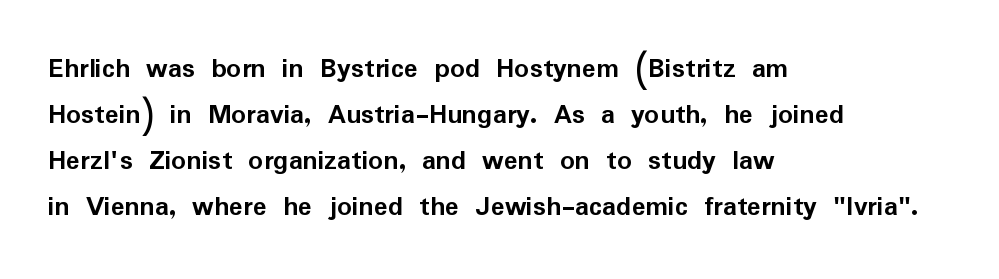
Q: Is the text bold? A: Yes.
Q: Is the text italic (slanted)? A: No, it is upright.
Q: Is the typeface a serif or a sans-serif typeface? A: Sans-serif.
Q: Is the text underlined? A: No.
Q: How is the paragraph aligned? A: Left-aligned.
Q: Is the spacing between letters normal or unusually wide? A: Normal.
Q: Is the spacing between lines tight, normal or loose? A: Normal.
Q: Width (condensed, normal, or wide)? A: Normal.
Q: Stroke contrast? A: Low.
Q: x-height? A: Medium.
Q: Monospaced? A: No.
